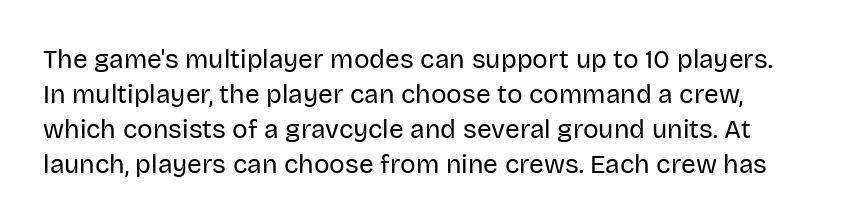
{"italic": "no", "bold": "no", "underline": "no", "line_spacing": "normal", "line_spacing_ratio": 1.34, "letter_spacing": "normal", "letter_spacing_em": 0.0, "glyph_px": 26}
